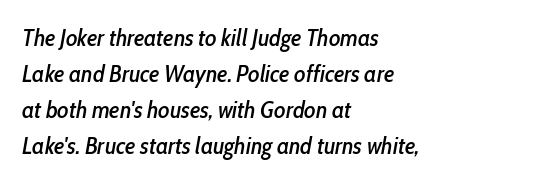
{"italic": "yes", "lean": "right", "slant_degrees": 10, "underline": "no", "align": "left", "line_spacing": "normal", "line_spacing_ratio": 1.5, "letter_spacing": "normal", "letter_spacing_em": 0.0, "glyph_px": 24}
